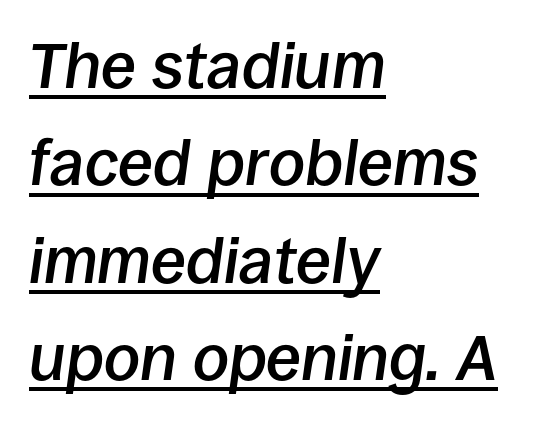
Q: Is the text bold? A: Semi-bold.
Q: Is the text italic (slanted)? A: Yes, it leans right by about 8 degrees.
Q: Is the text underlined? A: Yes.
Q: How is the paragraph aligned? A: Left-aligned.
Q: Is the spacing between letters normal or unusually wide? A: Normal.
Q: Is the spacing between lines tight, normal or loose? A: Normal.
Q: Width (condensed, normal, or wide)? A: Normal.
Q: Stroke contrast? A: Low.
Q: x-height? A: Large.
Q: Monospaced? A: No.
